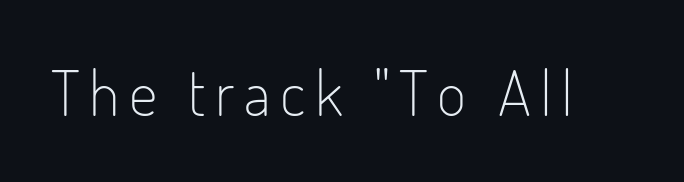
{"serif": "no", "italic": "no", "bold": "no", "weight": "light", "width": "condensed", "stroke_contrast": "low", "x_height": "small", "monospaced": "no", "underline": "no", "glyph_px": 63}
